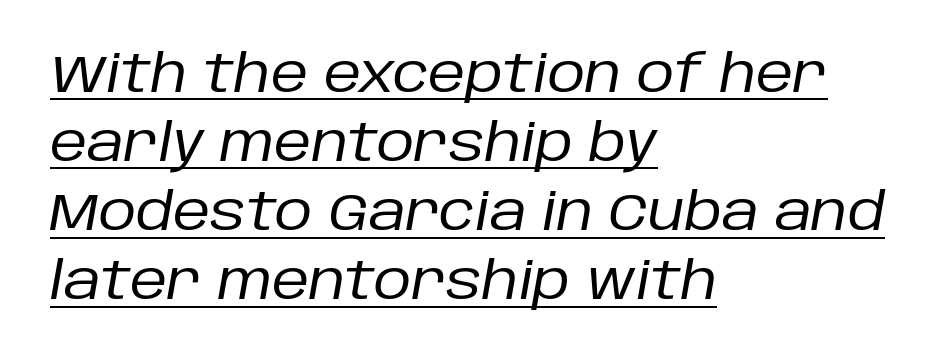
A typesetter would call this leading conventional body-copy spacing. The sample's only ornament is a line tracing under the words. The face used here has a pronounced slope to its letters. A student would call this left alignment; a typographer would say flush left, rag right. Glyph-to-glyph distance matches everyday printed text.
